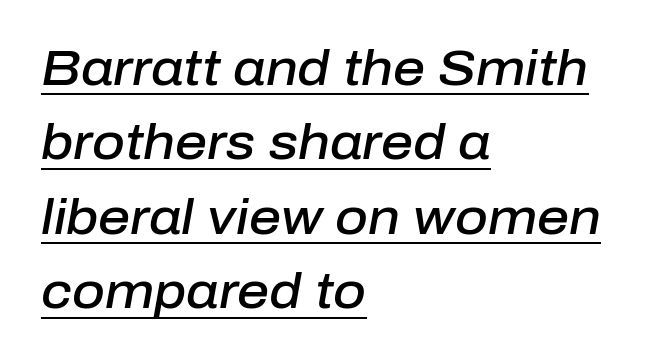
Standard letterfit; no display-style spreading of the glyphs. The space between consecutive lines is moderate. Underline: present. The axis of the letterforms is tilted away from vertical.
